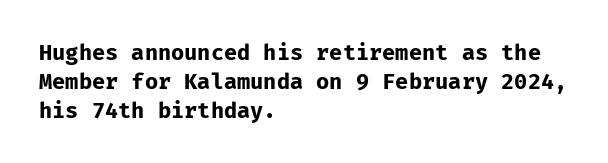
The rows are spaced the way most documents space them. Its strokes are broad and dark, the hallmark of bold type. Posture: upright roman. A bare baseline throughout the passage.
